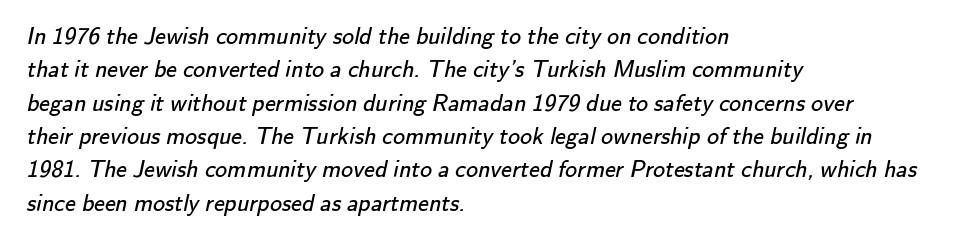
Q: Is the text bold? A: No.
Q: Is the text underlined? A: No.
Q: How is the paragraph aligned? A: Left-aligned.
Q: Is the spacing between letters normal or unusually wide? A: Normal.
Q: Is the spacing between lines tight, normal or loose? A: Normal.
